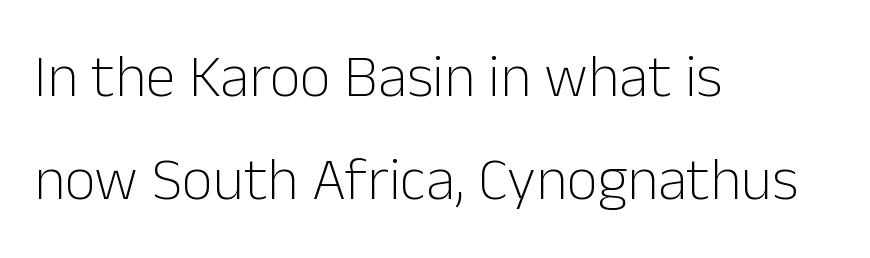
Q: Is the text bold? A: No.
Q: Is the text italic (slanted)? A: No, it is upright.
Q: Is the typeface a serif or a sans-serif typeface? A: Sans-serif.
Q: Is the text underlined? A: No.
Q: How is the paragraph aligned? A: Left-aligned.
Q: Is the spacing between letters normal or unusually wide? A: Normal.
Q: Width (condensed, normal, or wide)? A: Normal.
Q: Stroke contrast? A: Low.
Q: x-height? A: Medium.
Q: Monospaced? A: No.
